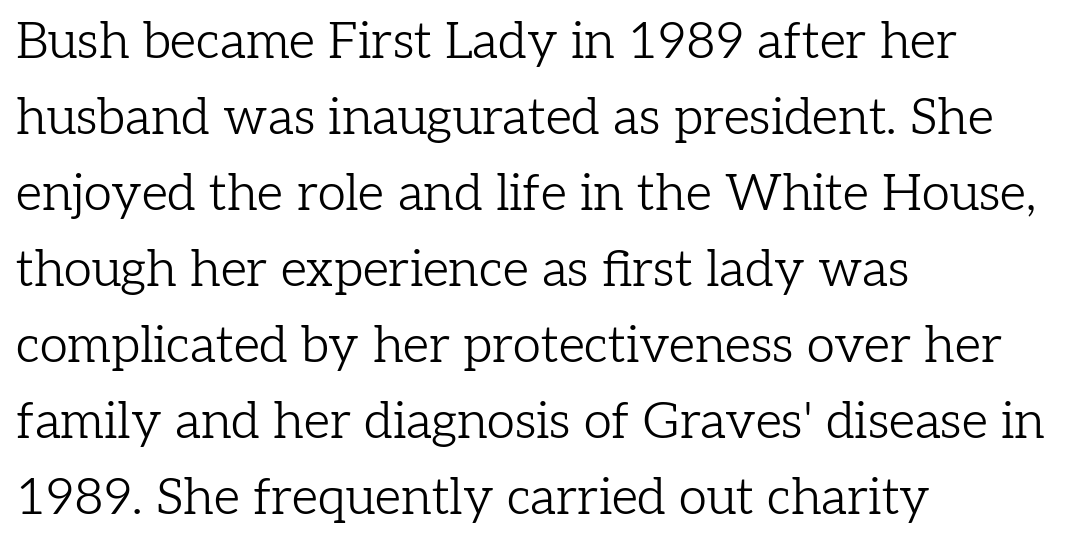
The image shows 51 px light serif type, upright; set left-aligned, normal line spacing (1.49x), normal letter spacing, not underlined; low stroke contrast and a medium x-height.
